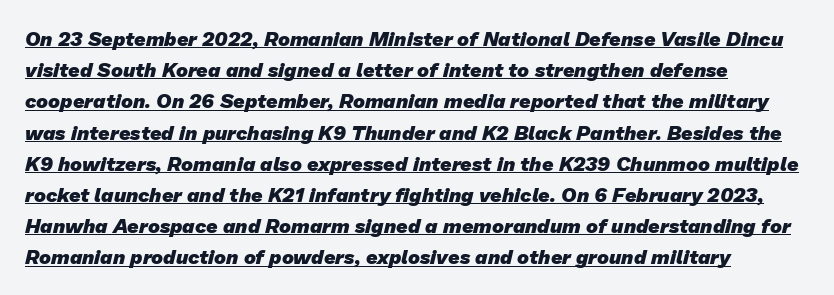
The image shows 20 px bold type; set left-aligned, normal line spacing (1.56x), normal letter spacing, underlined.
